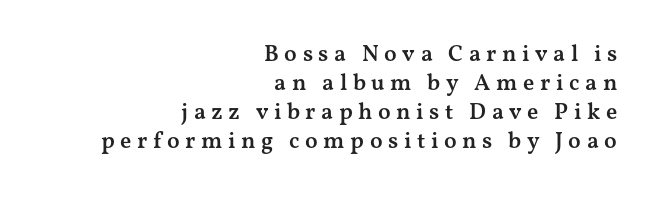
Q: Is the text bold? A: Semi-bold.
Q: Is the text italic (slanted)? A: No, it is upright.
Q: Is the text underlined? A: No.
Q: How is the paragraph aligned? A: Right-aligned.
Q: Is the spacing between letters normal or unusually wide? A: Unusually wide.
Q: Is the spacing between lines tight, normal or loose? A: Normal.
